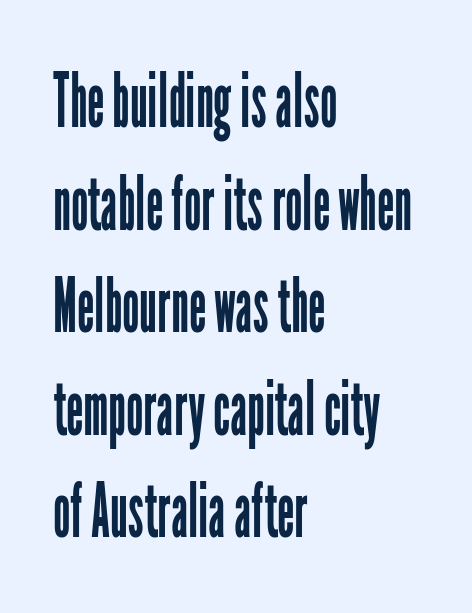
The letters advance in unequal steps, a hallmark of proportional type. This is not heavy type; no bold has been used. In terms of posture, this sample is upright. Look at the bottom of the vertical strokes: they stop flat, with no serifs.
